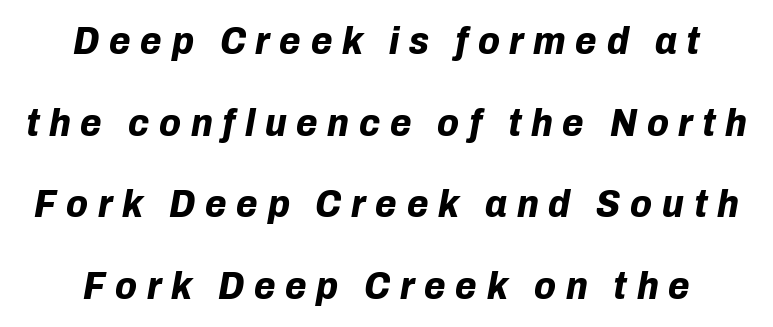
Q: Is the text bold? A: Yes.
Q: Is the text italic (slanted)? A: Yes, it leans right by about 10 degrees.
Q: Is the text underlined? A: No.
Q: Is the spacing between letters normal or unusually wide? A: Unusually wide.
Q: Is the spacing between lines tight, normal or loose? A: Loose.
Q: Width (condensed, normal, or wide)? A: Normal.
Q: Stroke contrast? A: Low.
Q: x-height? A: Medium.
Q: Monospaced? A: No.
